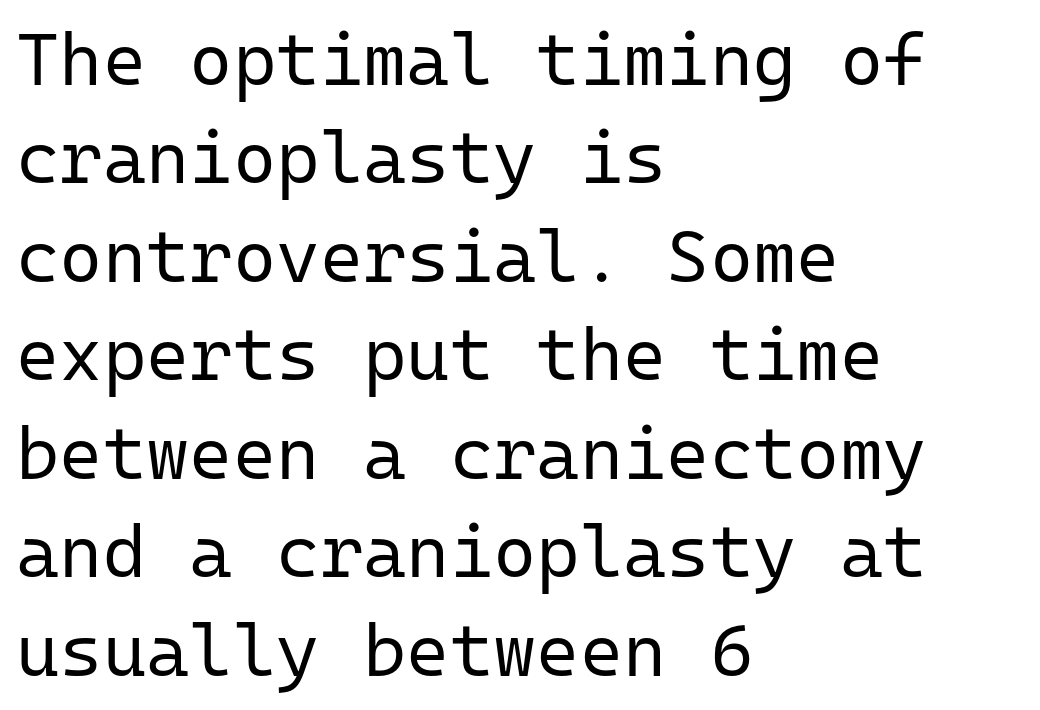
This rendering uses left alignment, leaving the right contour irregular. The designer left line spacing at the default. The rendering uses typewriter-style spacing with identical character cells. Between one letter and the next there's only the usual sliver of space.
